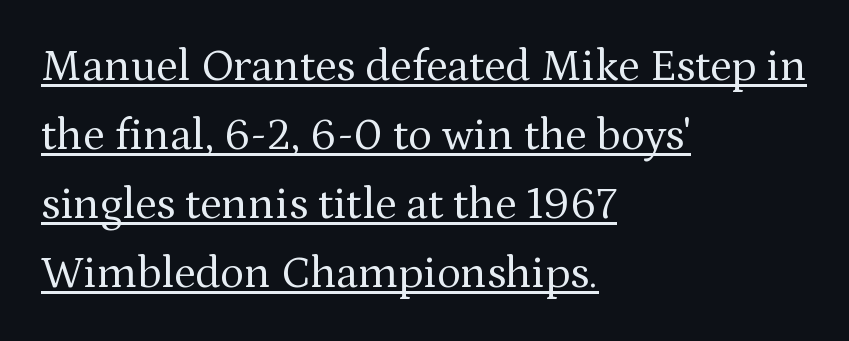
The image shows 45 px regular-weight serif type, upright; set left-aligned, normal line spacing (1.53x), normal letter spacing, underlined; medium stroke contrast and a medium x-height.
